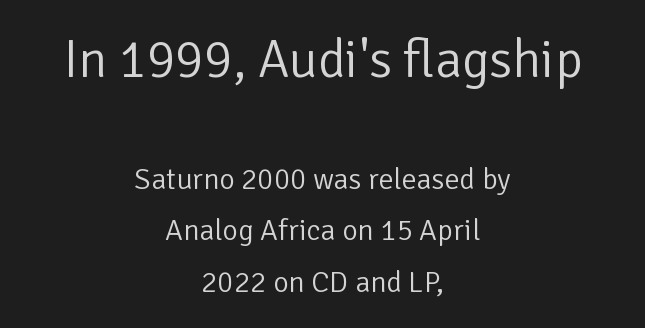
Look at the bottom of the vertical strokes: they stop flat, with no serifs. Bare-footed words on every line. The text block is weighted toward neither margin, spreading evenly from the middle. The passage shown is not bold in any degree. A typesetter would call this zero additional tracking. Designer's note — italics off, roman on.
